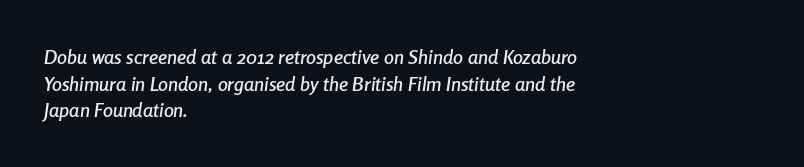
Q: Is the text italic (slanted)? A: Yes, it leans right by about 8 degrees.
Q: Is the text underlined? A: No.
Q: How is the paragraph aligned? A: Left-aligned.
Q: Is the spacing between letters normal or unusually wide? A: Normal.
Q: Is the spacing between lines tight, normal or loose? A: Normal.
